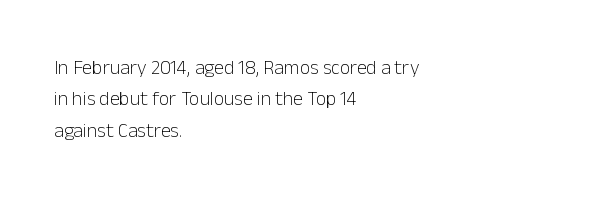
Line spacing here is normal. A typesetter would mark this as roman, not italic. The specimen omits any rule beneath the text block's lines. The rag falls on the right side of this text block. The characters are drawn with everyday or finer stroke widths.
